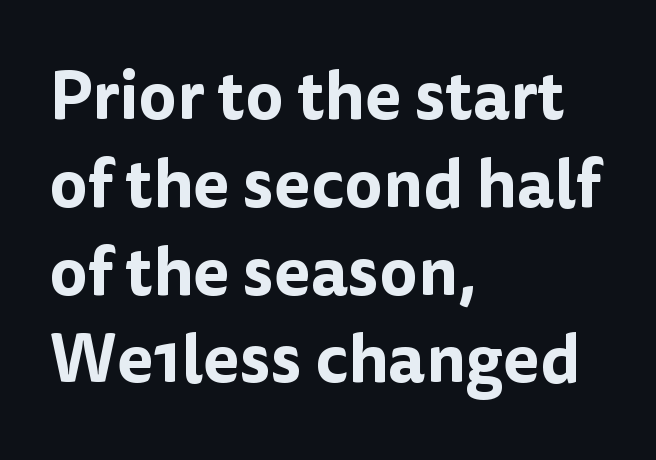
The image shows 67 px sans-serif type, upright; set left-aligned, normal line spacing (1.31x), normal letter spacing, not underlined; low stroke contrast and a medium x-height.
